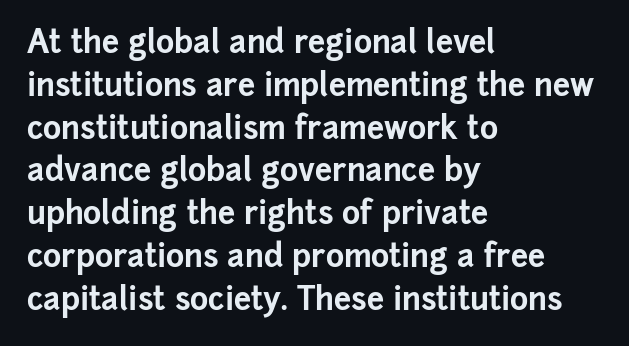
Here the designer chose a conventional face with non-uniform glyph widths. Normally led — the rows are evenly, conventionally spaced. These lines stack with their left ends in a neat column. The letters stand straight up with perfectly vertical stems. This sample uses plain, unmodified letter spacing. The glyphs are unaccompanied by any horizontal stroke below them.
